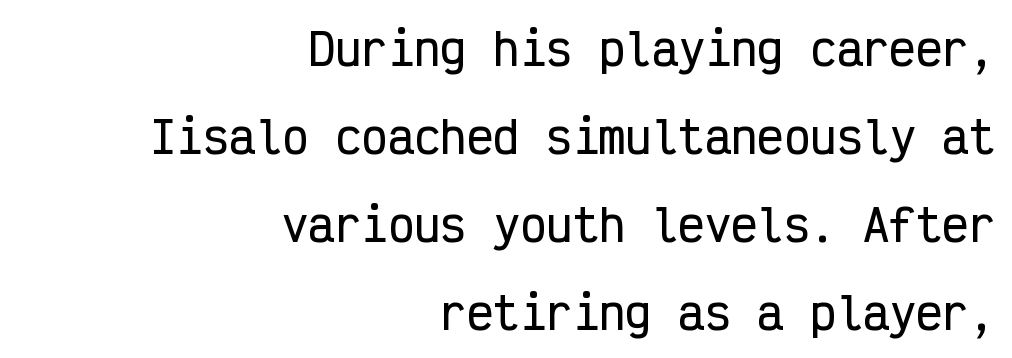
{"serif": "no", "italic": "no", "width": "condensed", "stroke_contrast": "low", "x_height": "medium", "monospaced": "yes", "underline": "no", "align": "right", "line_spacing": "loose", "line_spacing_ratio": 2.0, "letter_spacing": "normal", "letter_spacing_em": 0.0, "glyph_px": 44}
